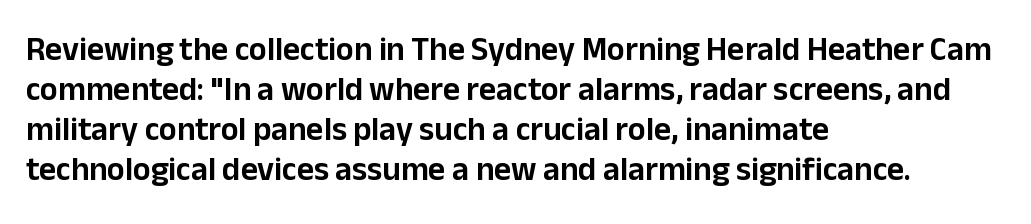
The image shows 33 px sans-serif type, upright; set left-aligned, line spacing 1.21x, normal letter spacing, not underlined; low stroke contrast and a medium x-height.
